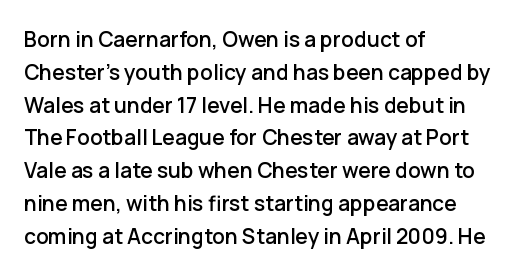
Whoever set this chose a conventional vertical rhythm. Quick note: not italic, upright. Only glyphs here, with clear space below each row. The horizontal fit of the characters is conventional and even. Notice how the passage keeps a crisp vertical edge on the left only.
